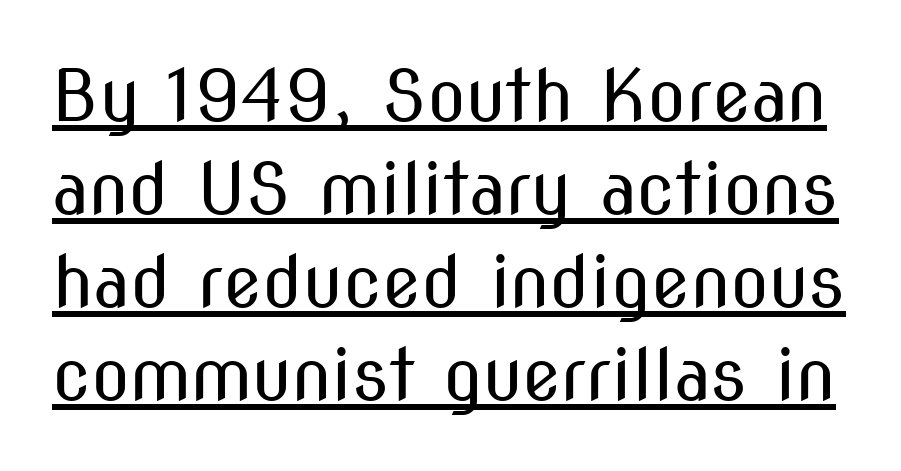
{"serif": "no", "italic": "no", "bold": "no", "weight": "regular", "width": "condensed", "stroke_contrast": "medium", "x_height": "medium", "monospaced": "no", "underline": "yes", "line_spacing": "normal", "line_spacing_ratio": 1.31, "letter_spacing": "normal", "letter_spacing_em": 0.0, "glyph_px": 71}
